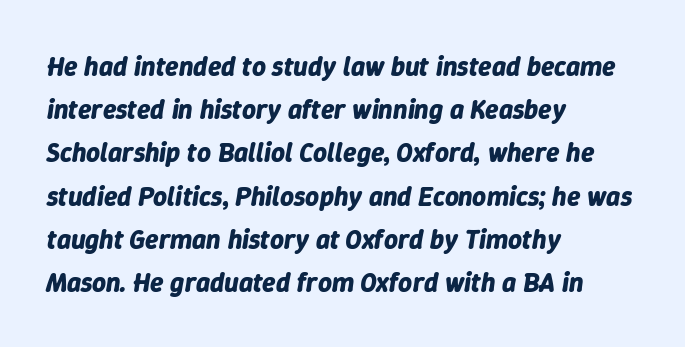
Bold? Absolutely — the strokes are thick and heavy. A typesetter would call this zero additional tracking. Where is the straight margin? On the left. Leading matches the norm, producing a regular column.
